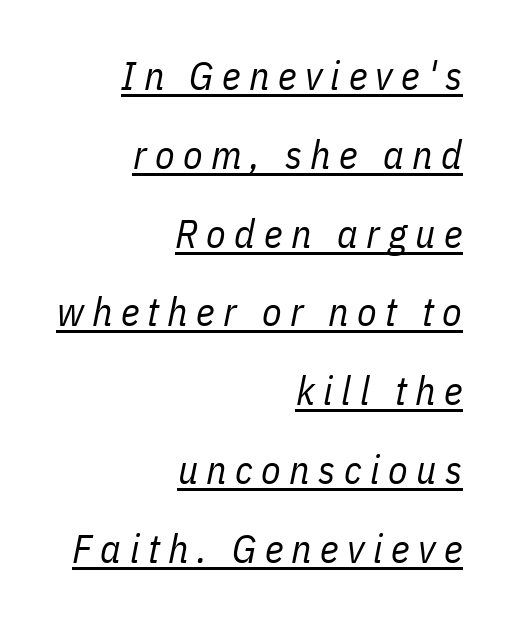
The image shows 40 px regular-weight, condensed type, italic (leaning right); set right-aligned, loose line spacing (1.97x), unusually wide letter spacing (+0.21 em), underlined; low stroke contrast and a medium x-height.
